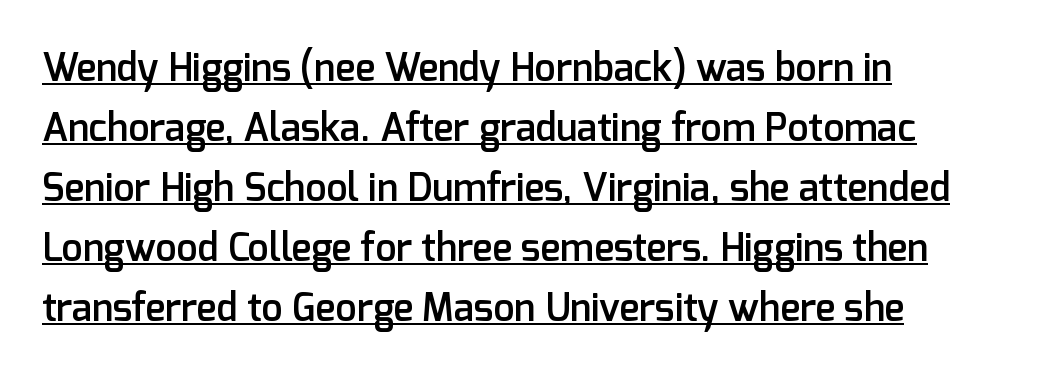
The image shows 38 px semibold sans-serif type, upright; set left-aligned, normal line spacing (1.58x), normal letter spacing, underlined; low stroke contrast and a medium x-height.
